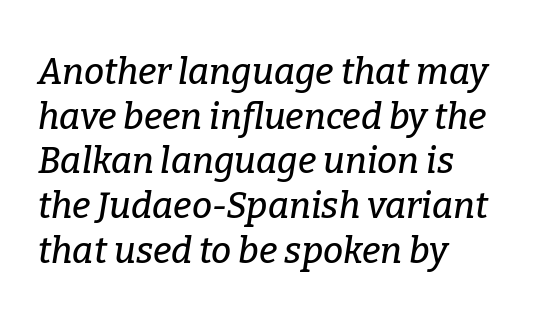
{"serif": "yes", "italic": "yes", "lean": "right", "slant_degrees": 9, "width": "normal", "stroke_contrast": "low", "x_height": "medium", "monospaced": "no", "underline": "no", "align": "left", "line_spacing_ratio": 1.24, "letter_spacing": "normal", "letter_spacing_em": 0.0, "glyph_px": 36}
